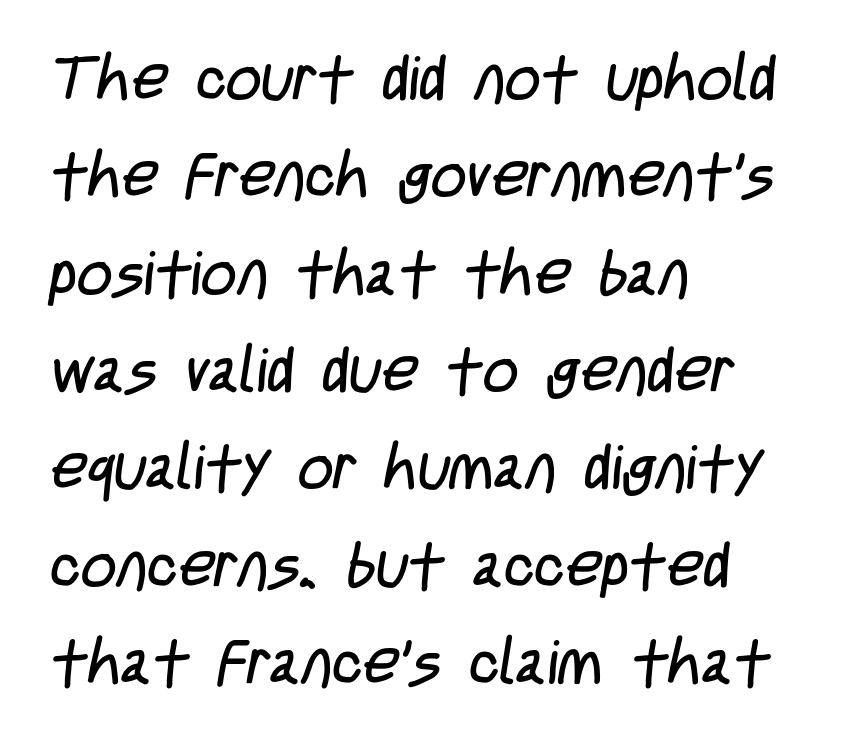
Q: Is the text bold? A: No.
Q: Is the typeface a serif or a sans-serif typeface? A: Sans-serif.
Q: Is the text underlined? A: No.
Q: How is the paragraph aligned? A: Left-aligned.
Q: Is the spacing between letters normal or unusually wide? A: Normal.
Q: Is the spacing between lines tight, normal or loose? A: Normal.
Q: Width (condensed, normal, or wide)? A: Condensed.
Q: Stroke contrast? A: Low.
Q: x-height? A: Large.
Q: Monospaced? A: No.
